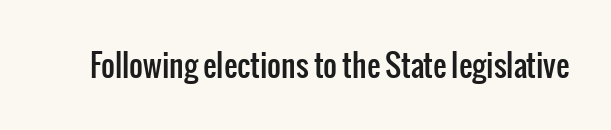
Q: Is the text italic (slanted)? A: No, it is upright.
Q: Is the typeface a serif or a sans-serif typeface? A: Sans-serif.
Q: Is the text underlined? A: No.
Q: Is the spacing between letters normal or unusually wide? A: Normal.
Q: Width (condensed, normal, or wide)? A: Condensed.
Q: Stroke contrast? A: Low.
Q: x-height? A: Medium.
Q: Monospaced? A: No.
